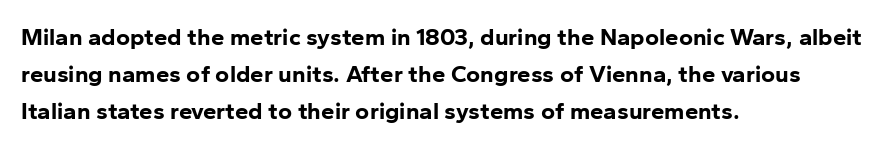
{"italic": "no", "bold": "yes", "underline": "no", "align": "left", "line_spacing": "normal", "line_spacing_ratio": 1.54, "letter_spacing": "normal", "letter_spacing_em": 0.0, "glyph_px": 24}
